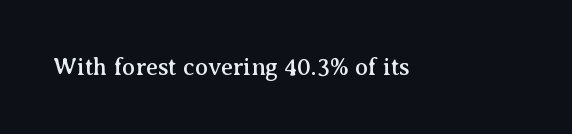
Q: Is the text italic (slanted)? A: No, it is upright.
Q: Is the text underlined? A: No.
Q: Is the spacing between letters normal or unusually wide? A: Normal.
